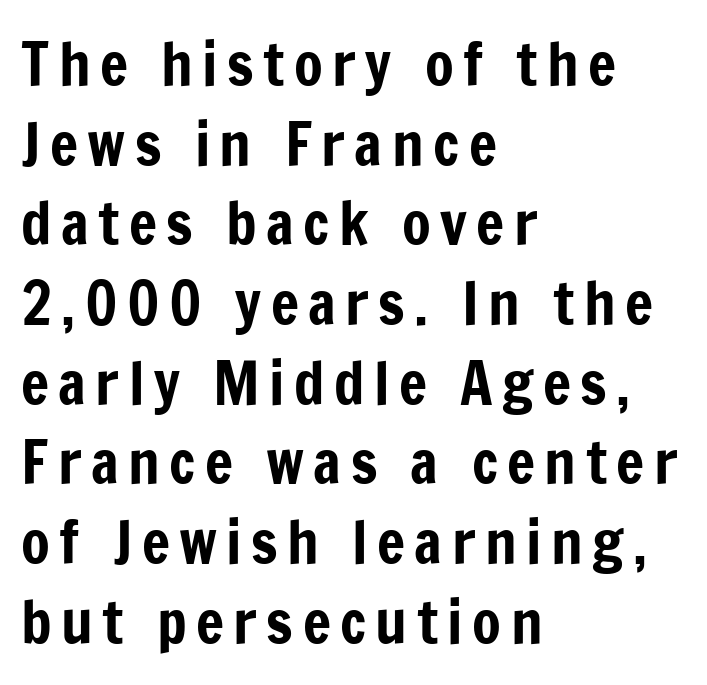
{"serif": "no", "italic": "no", "width": "condensed", "stroke_contrast": "low", "x_height": "medium", "monospaced": "no", "underline": "no", "align": "left", "line_spacing": "normal", "line_spacing_ratio": 1.35, "glyph_px": 59}
